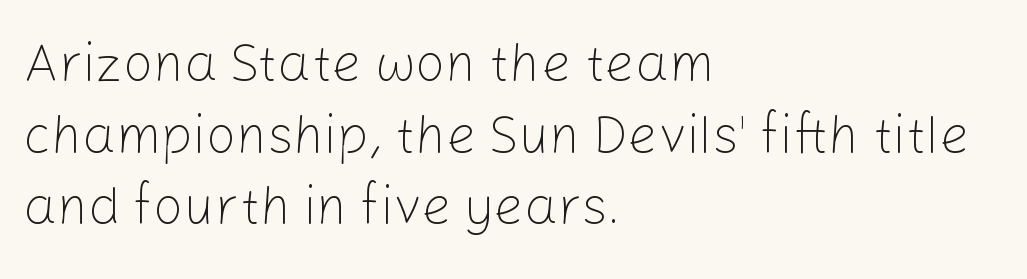
{"serif": "no", "italic": "no", "bold": "no", "weight": "light", "width": "normal", "stroke_contrast": "low", "x_height": "medium", "monospaced": "no", "underline": "no", "align": "left", "line_spacing": "normal", "line_spacing_ratio": 1.35, "letter_spacing": "normal", "letter_spacing_em": 0.0, "glyph_px": 53}
